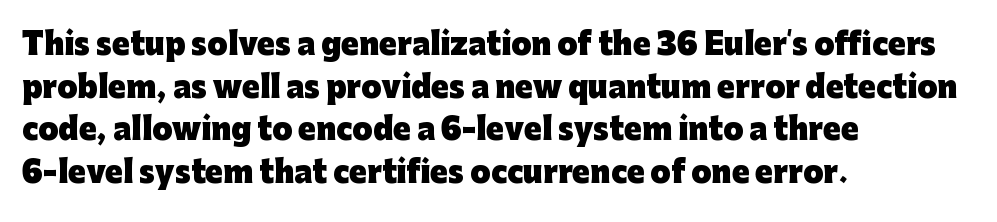
Q: Is the text bold? A: Yes.
Q: Is the text italic (slanted)? A: No, it is upright.
Q: Is the typeface a serif or a sans-serif typeface? A: Sans-serif.
Q: Is the text underlined? A: No.
Q: How is the paragraph aligned? A: Left-aligned.
Q: Is the spacing between letters normal or unusually wide? A: Normal.
Q: Is the spacing between lines tight, normal or loose? A: Normal.
Q: Width (condensed, normal, or wide)? A: Normal.
Q: Stroke contrast? A: Low.
Q: x-height? A: Medium.
Q: Monospaced? A: No.
